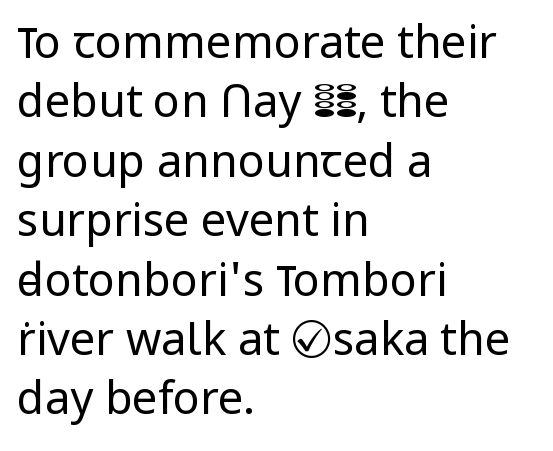
The image shows 45 px regular-weight sans-serif type, upright; set left-aligned, normal line spacing (1.32x), normal letter spacing, not underlined; low stroke contrast and a medium x-height.
